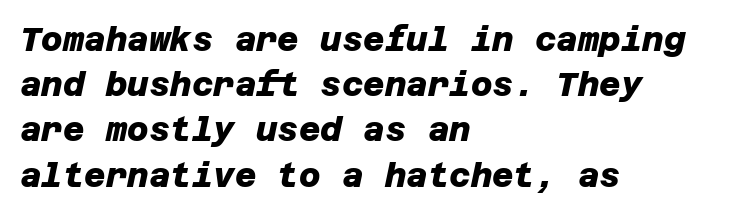
{"serif": "no", "bold": "yes", "weight": "heavy", "width": "normal", "stroke_contrast": "low", "x_height": "large", "underline": "no", "align": "left", "line_spacing": "normal", "line_spacing_ratio": 1.37, "letter_spacing": "normal", "letter_spacing_em": 0.0, "glyph_px": 33}
